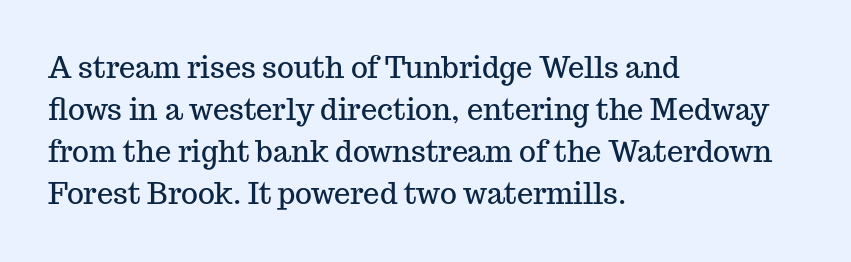
The image shows 29 px serif type, upright; set left-aligned, normal line spacing (1.45x), normal letter spacing, not underlined; medium stroke contrast and a medium x-height.
